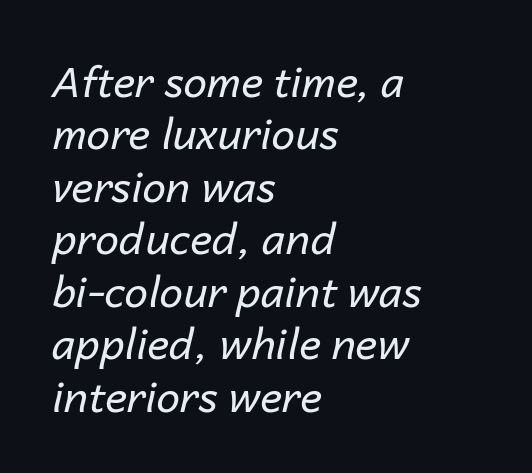
Observe the lean: these are italic letterforms. Caption: standard tracking, unaltered. Plain, unruled lines of type. Vertically, the passage feels balanced, rows spaced as you'd expect.
